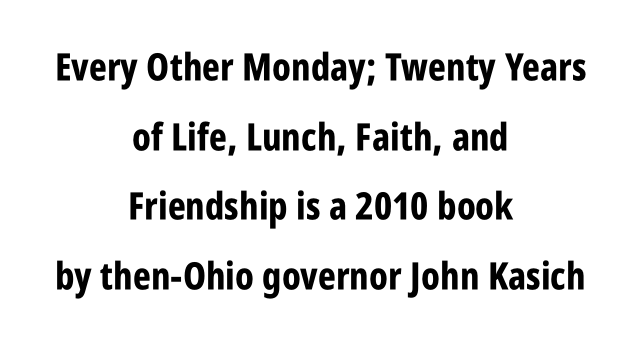
The letters advance in unequal steps, a hallmark of proportional type. Does extra space separate the letters? No, they use regular spacing. The rendering shows plain stroke endings on the letterforms — a sans-serif design. Pretty heavy lettering here — definitely bold. The gap between lines stays unmarked. Is there any slant? The stems are plumb.
